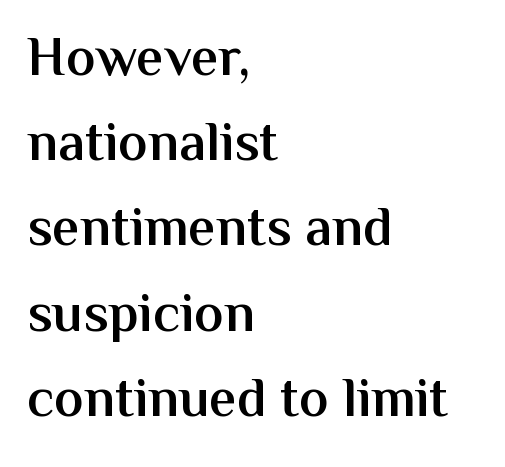
You can tell from the bare stems that sans-serif type was used. A normal amount of white space separates one row of letters from the next. The letters advance in unequal steps, a hallmark of proportional type. Typographic density is moderately raised because the face is semibold. Horizontally, the lines are justified to the leading edge only. Descender tails drop into unmarked territory.
